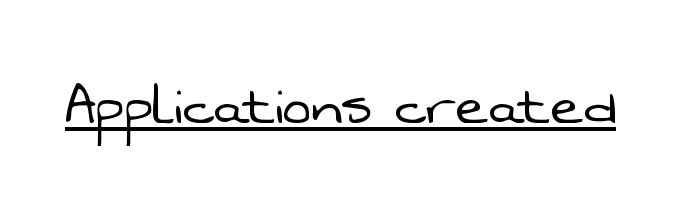
Honestly, the underline is the first thing you notice here. The line texture is even and compact thanks to regular tracking. Grotesque or geometric, the face here clearly has no serifs. Weight: regular or lighter. The passage shown is typed in a proportional face where columns would drift.
